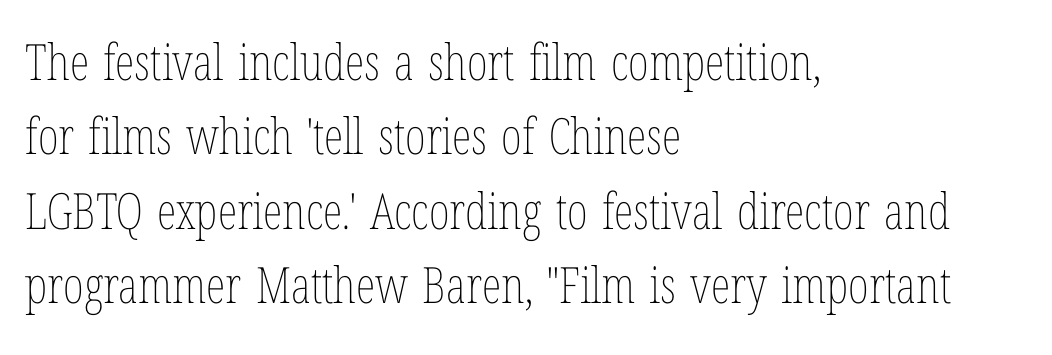
{"italic": "no", "bold": "no", "weight": "thin", "width": "condensed", "stroke_contrast": "low", "x_height": "medium", "monospaced": "no", "underline": "no", "align": "left", "line_spacing": "normal", "line_spacing_ratio": 1.49, "letter_spacing": "normal", "letter_spacing_em": 0.0, "glyph_px": 50}
